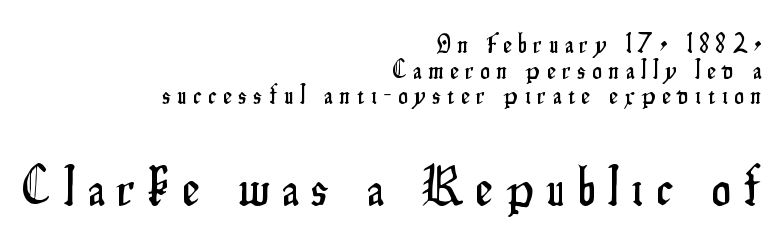
{"serif": "no", "italic": "no", "width": "condensed", "stroke_contrast": "low", "x_height": "small", "monospaced": "no", "underline": "no", "align": "right", "line_spacing": "tight", "line_spacing_ratio": 0.95, "letter_spacing": "wide", "letter_spacing_em": 0.25, "larger_block": "second", "size_ratio": 2.0, "glyph_px": 54}
